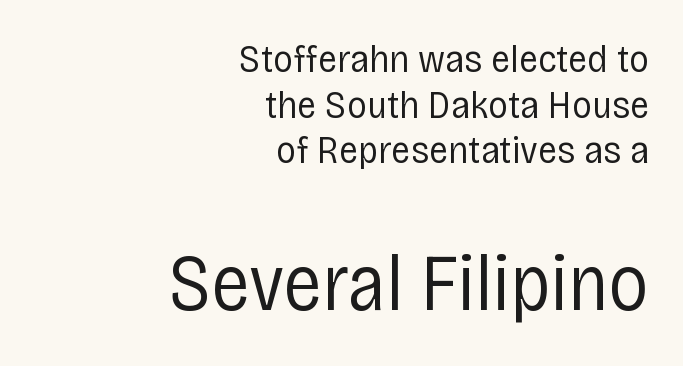
The image shows 80 px regular-weight, condensed sans-serif type, upright; set right-aligned, tight line spacing (1.14x), normal letter spacing, not underlined; the second (bottom) block is 2.0x larger; low stroke contrast and a large x-height.
